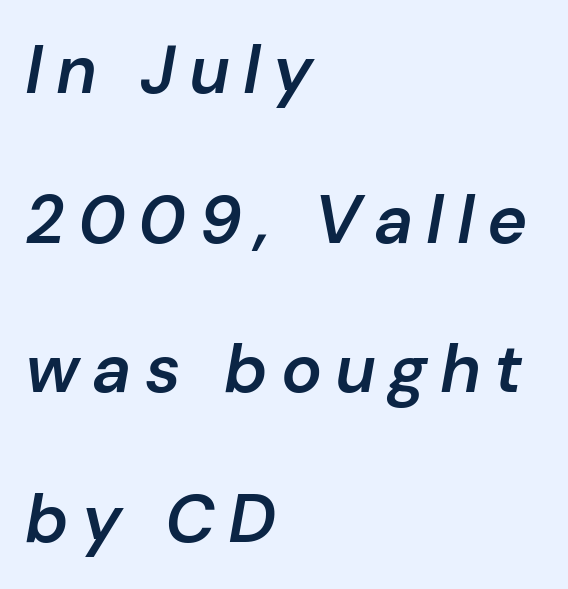
Q: Is the text bold? A: Semi-bold.
Q: Is the text italic (slanted)? A: Yes, it leans right by about 10 degrees.
Q: Is the text underlined? A: No.
Q: How is the paragraph aligned? A: Left-aligned.
Q: Is the spacing between lines tight, normal or loose? A: Loose.
Q: Width (condensed, normal, or wide)? A: Normal.
Q: Stroke contrast? A: Low.
Q: x-height? A: Medium.
Q: Monospaced? A: No.
